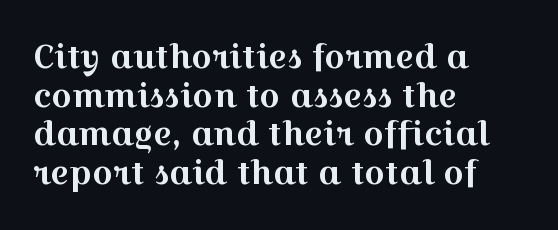
{"serif": "yes", "italic": "no", "width": "wide", "x_height": "medium", "monospaced": "no", "underline": "no", "align": "left", "line_spacing_ratio": 1.21, "letter_spacing": "normal", "letter_spacing_em": 0.0, "glyph_px": 32}
